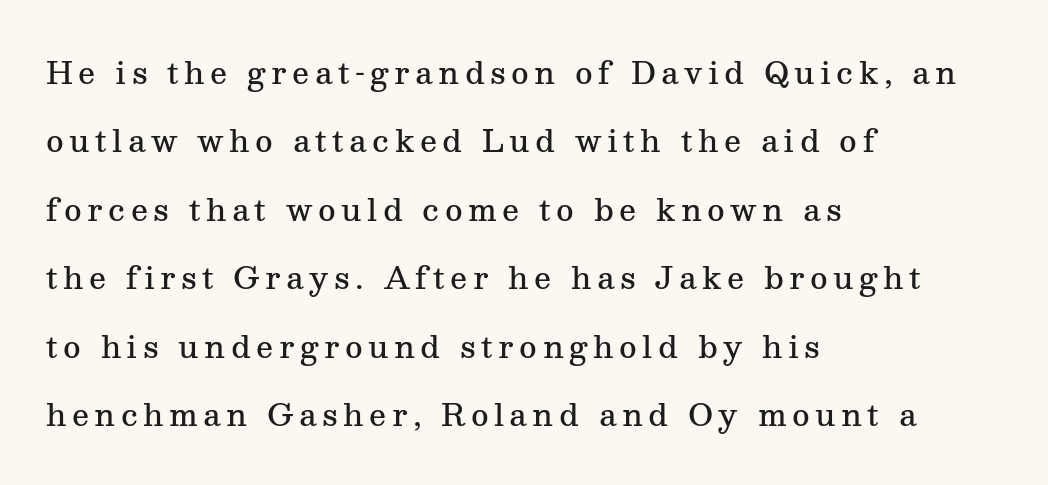
{"serif": "yes", "italic": "no", "bold": "semi", "weight": "semibold", "width": "normal", "stroke_contrast": "medium", "x_height": "medium", "monospaced": "no", "underline": "no", "align": "left", "line_spacing": "loose", "line_spacing_ratio": 2.28, "glyph_px": 30}
